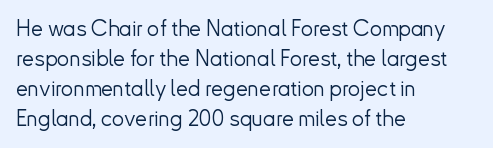
Q: Is the text bold? A: No.
Q: Is the text italic (slanted)? A: No, it is upright.
Q: Is the text underlined? A: No.
Q: How is the paragraph aligned? A: Left-aligned.
Q: Is the spacing between letters normal or unusually wide? A: Normal.
Q: Is the spacing between lines tight, normal or loose? A: Normal.
